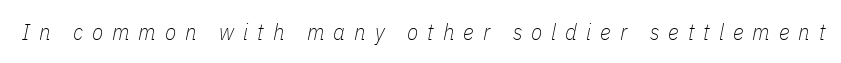
Descenders are the only things crossing below the line. The letters look calm and open, with moderate or lighter stems. Letter spacing: wide. It's the slanting kind of type.
